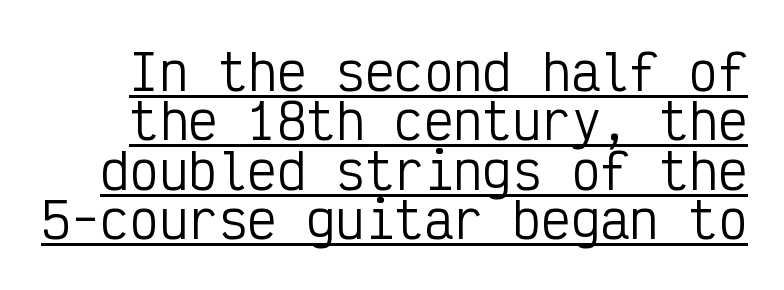
Q: Is the text bold? A: No.
Q: Is the text italic (slanted)? A: No, it is upright.
Q: Is the typeface a serif or a sans-serif typeface? A: Sans-serif.
Q: Is the text underlined? A: Yes.
Q: Is the spacing between letters normal or unusually wide? A: Normal.
Q: Is the spacing between lines tight, normal or loose? A: Tight.
Q: Width (condensed, normal, or wide)? A: Condensed.
Q: Stroke contrast? A: Low.
Q: x-height? A: Medium.
Q: Monospaced? A: Yes.
